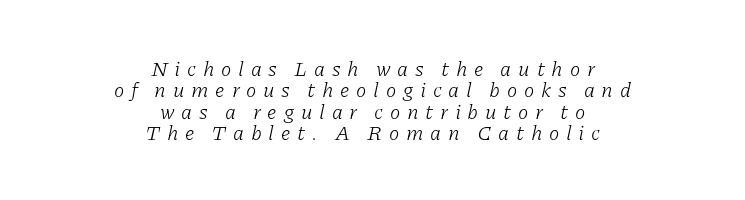
Q: Is the text bold? A: No.
Q: Is the text italic (slanted)? A: Yes, it leans right by about 11 degrees.
Q: Is the text underlined? A: No.
Q: How is the paragraph aligned? A: Centered.
Q: Is the spacing between letters normal or unusually wide? A: Unusually wide.
Q: Is the spacing between lines tight, normal or loose? A: Tight.
